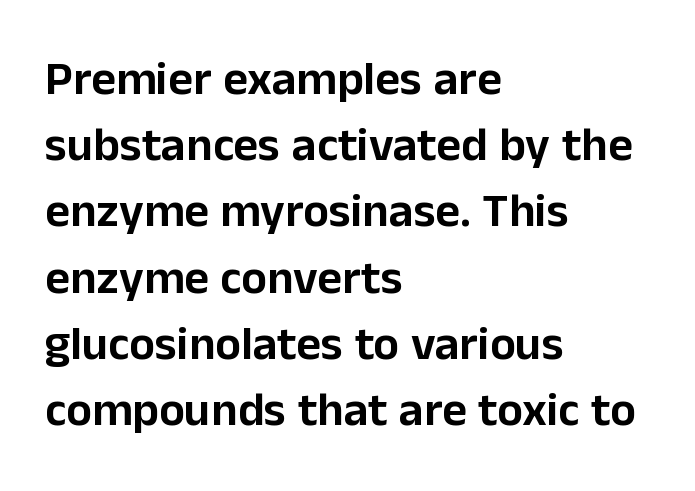
The image shows 48 px sans-serif type, upright; set left-aligned, normal line spacing (1.38x), normal letter spacing, not underlined; low stroke contrast and a medium x-height.
